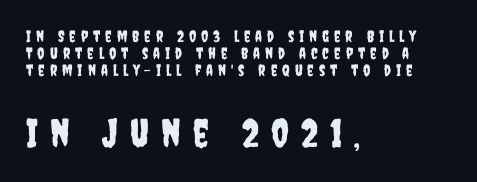
{"serif": "no", "italic": "no", "width": "condensed", "stroke_contrast": "low", "x_height": "large", "monospaced": "no", "underline": "no", "align": "left", "line_spacing": "tight", "line_spacing_ratio": 1.07, "letter_spacing": "wide", "letter_spacing_em": 0.31, "larger_block": "second", "size_ratio": 2.44, "glyph_px": 39}
